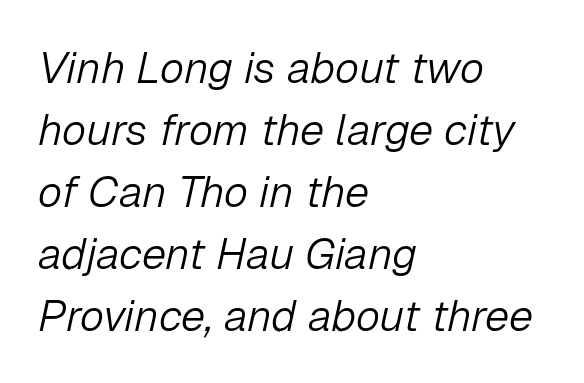
Q: Is the text bold? A: No.
Q: Is the text italic (slanted)? A: Yes, it leans right by about 12 degrees.
Q: Is the text underlined? A: No.
Q: How is the paragraph aligned? A: Left-aligned.
Q: Is the spacing between letters normal or unusually wide? A: Normal.
Q: Is the spacing between lines tight, normal or loose? A: Normal.
Q: Width (condensed, normal, or wide)? A: Normal.
Q: Stroke contrast? A: Low.
Q: x-height? A: Medium.
Q: Monospaced? A: No.
